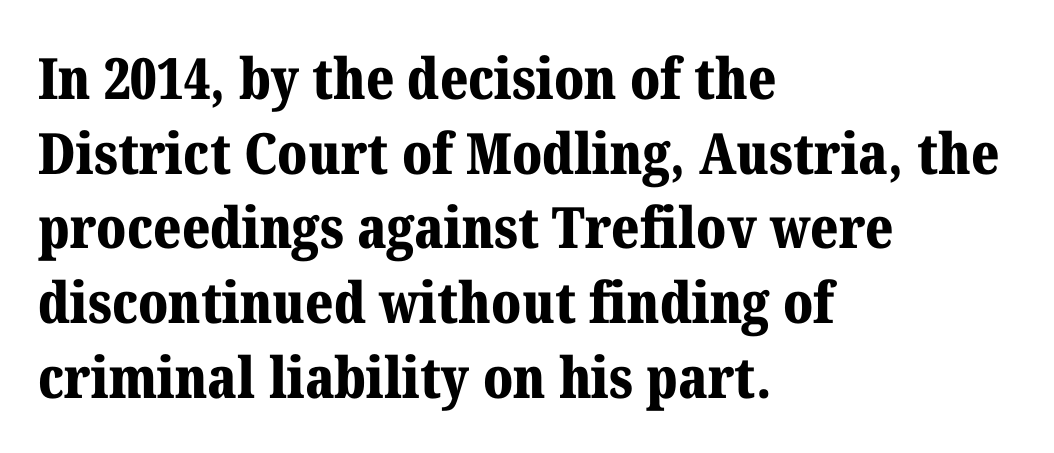
No extra tracking has been applied to these lines. Serif or sans? Serif — the stroke terminals have little feet. Is this a fixed-width face? No — the glyphs have proportional, varying widths. A typesetter would call this leading conventional body-copy spacing. You can tell it's not italic because the verticals are truly vertical. A full-strength bold gives these letters their thick strokes.
